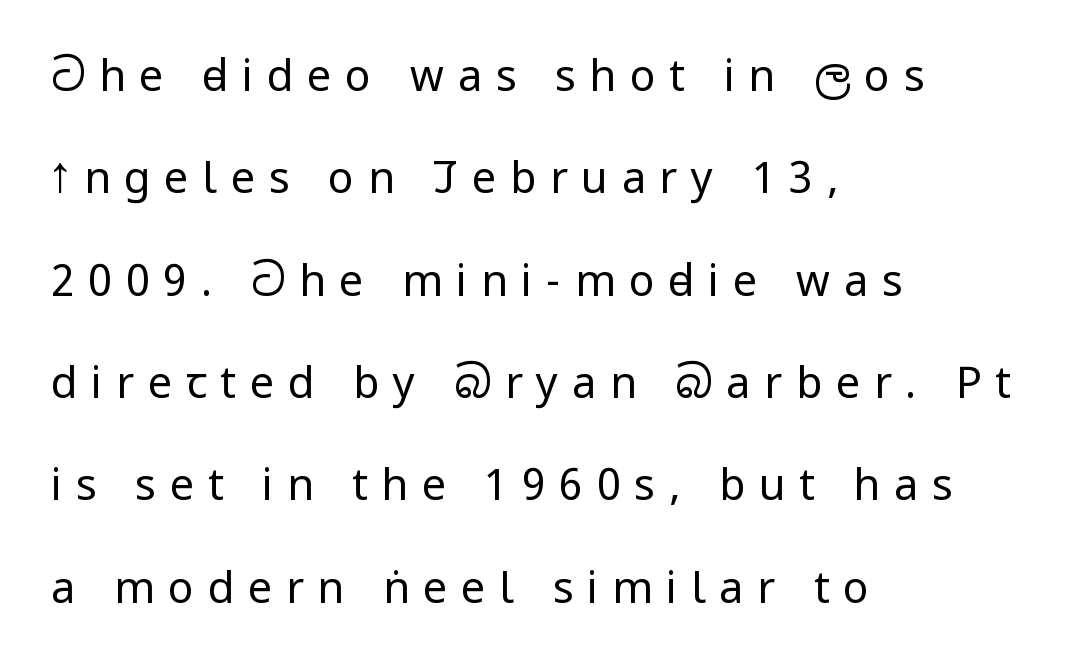
Q: Is the text bold? A: No.
Q: Is the text italic (slanted)? A: No, it is upright.
Q: Is the typeface a serif or a sans-serif typeface? A: Sans-serif.
Q: Is the text underlined? A: No.
Q: How is the paragraph aligned? A: Left-aligned.
Q: Is the spacing between letters normal or unusually wide? A: Unusually wide.
Q: Is the spacing between lines tight, normal or loose? A: Loose.
Q: Width (condensed, normal, or wide)? A: Condensed.
Q: Stroke contrast? A: Low.
Q: x-height? A: Large.
Q: Monospaced? A: No.
